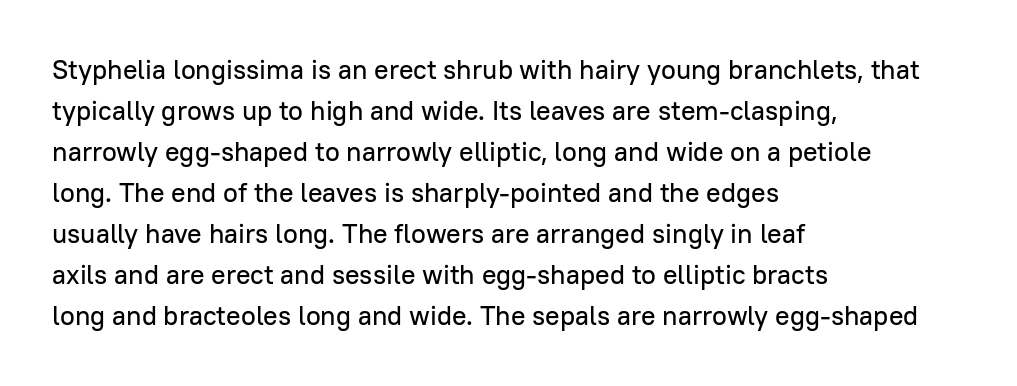
Underlining? Definitely not there. The passage shown stacks its lines at a standard gap. Tall strokes in this sample are plumb rather than angled. Is the block centered? No — it sits flush against the left margin.
